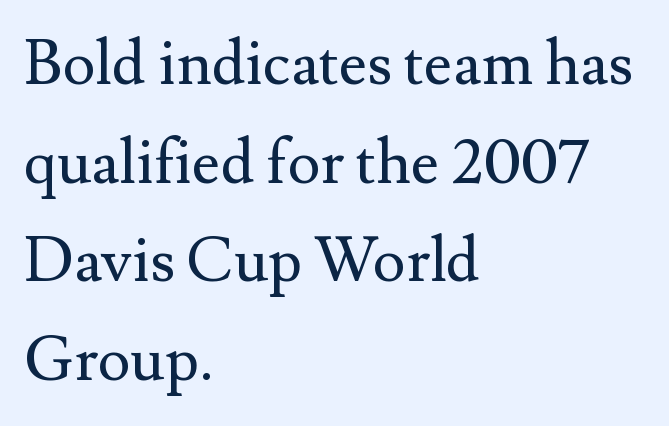
The image shows 62 px regular-weight serif type, upright; set left-aligned, normal line spacing (1.59x), normal letter spacing, not underlined; medium stroke contrast and a small x-height.
